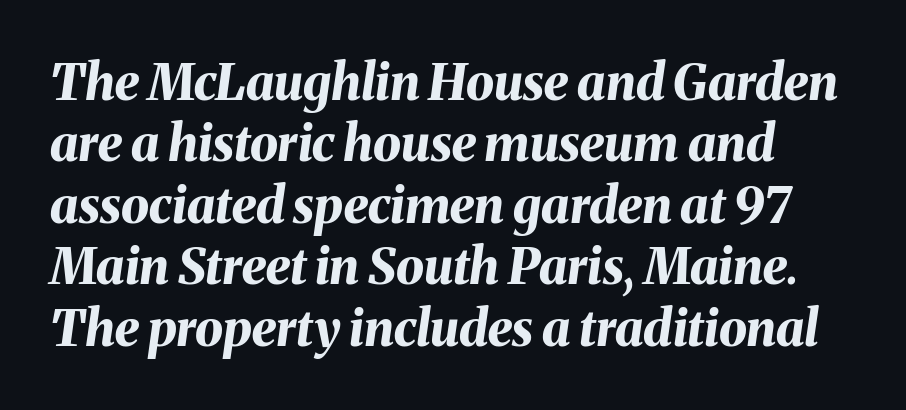
The space beneath each line is pristine and unruled. The font's italic variant was chosen for this text. Standard letterfit; no display-style spreading of the glyphs. Proportional: the letters do not fall into vertical columns. These lines stack with their left ends in a neat column.
